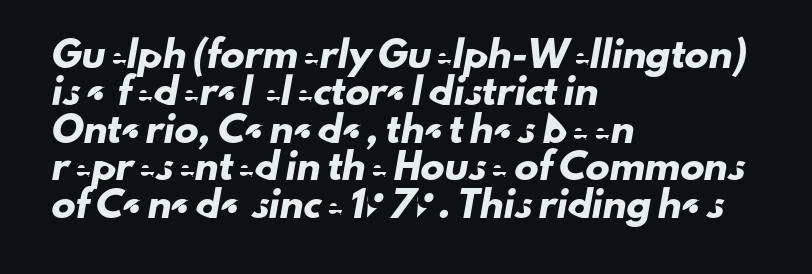
{"underline": "no", "align": "left", "line_spacing": "normal", "line_spacing_ratio": 1.56, "letter_spacing": "normal", "letter_spacing_em": 0.0, "glyph_px": 24}
